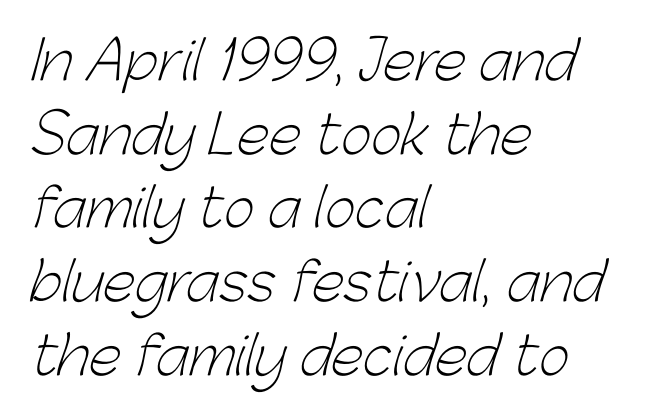
Q: Is the text bold? A: No.
Q: Is the typeface a serif or a sans-serif typeface? A: Sans-serif.
Q: Is the text underlined? A: No.
Q: How is the paragraph aligned? A: Left-aligned.
Q: Is the spacing between letters normal or unusually wide? A: Normal.
Q: Is the spacing between lines tight, normal or loose? A: Normal.
Q: Width (condensed, normal, or wide)? A: Normal.
Q: Stroke contrast? A: Low.
Q: x-height? A: Medium.
Q: Monospaced? A: No.
